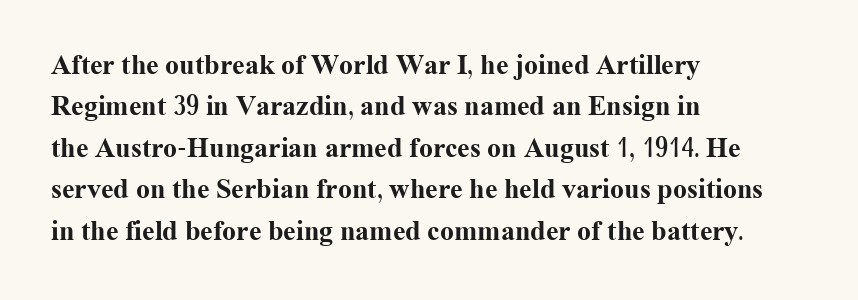
Here the designer chose a conventional face with non-uniform glyph widths. The specimen reads as upright at a glance. Observe the ordinary spacing: letters are neighbours, not strangers. Summary of weight: heavy, a full bold. Underline: absent. Little horizontal feet cap the strokes, marking this as serif type.
